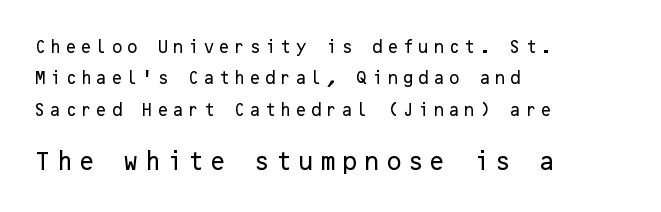
The image shows 20 px text type, upright; set left-aligned, loose line spacing (2.24x), unusually wide letter spacing (+0.23 em), not underlined; the second (bottom) block is 1.43x larger.
